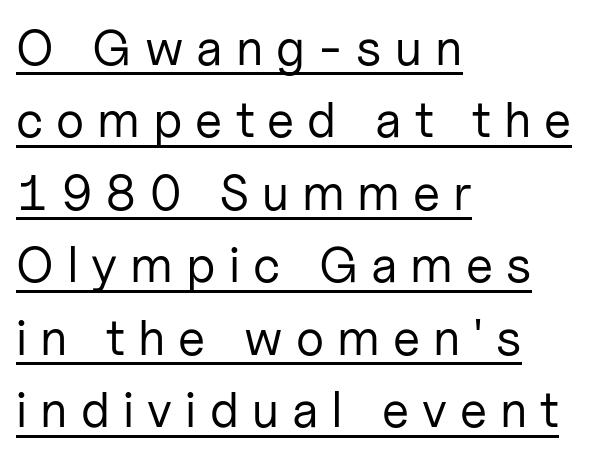
Q: Is the text bold? A: No.
Q: Is the text italic (slanted)? A: No, it is upright.
Q: Is the typeface a serif or a sans-serif typeface? A: Sans-serif.
Q: Is the text underlined? A: Yes.
Q: How is the paragraph aligned? A: Left-aligned.
Q: Is the spacing between letters normal or unusually wide? A: Unusually wide.
Q: Is the spacing between lines tight, normal or loose? A: Normal.
Q: Width (condensed, normal, or wide)? A: Normal.
Q: Stroke contrast? A: Low.
Q: x-height? A: Medium.
Q: Monospaced? A: No.
